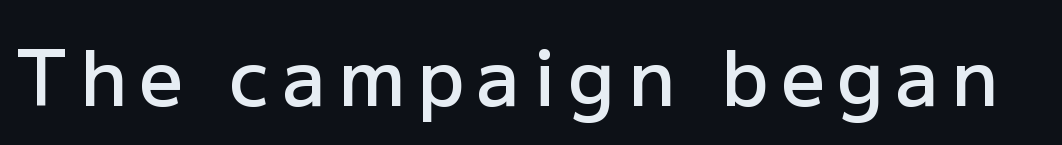
{"serif": "no", "italic": "no", "bold": "semi", "weight": "semibold", "width": "normal", "stroke_contrast": "low", "x_height": "medium", "monospaced": "no", "underline": "no", "glyph_px": 77}
